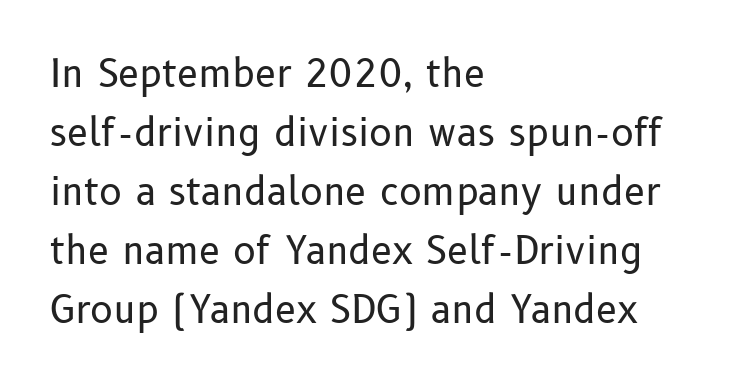
The image shows 38 px regular-weight sans-serif type, upright; set left-aligned, normal line spacing (1.55x), normal letter spacing, not underlined; low stroke contrast and a medium x-height.
